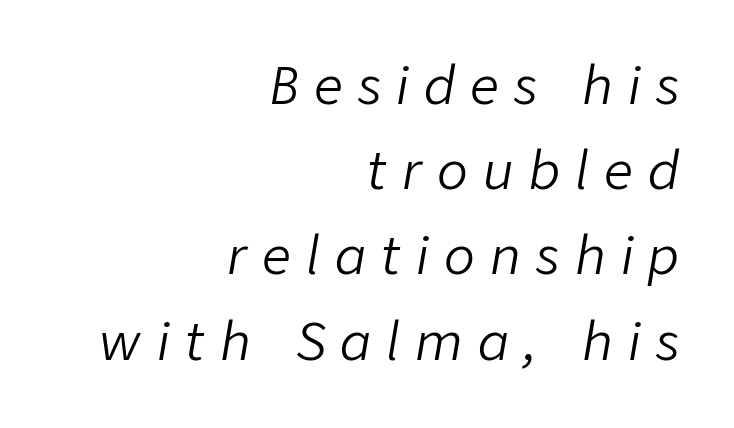
Q: Is the text bold? A: No.
Q: Is the text italic (slanted)? A: Yes, it leans right by about 9 degrees.
Q: Is the text underlined? A: No.
Q: How is the paragraph aligned? A: Right-aligned.
Q: Is the spacing between letters normal or unusually wide? A: Unusually wide.
Q: Is the spacing between lines tight, normal or loose? A: Normal.
Q: Width (condensed, normal, or wide)? A: Normal.
Q: Stroke contrast? A: Low.
Q: x-height? A: Medium.
Q: Monospaced? A: No.
